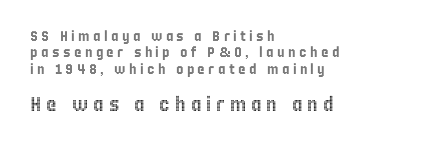
The image shows 20 px text type, upright; set left-aligned, line spacing 1.17x, unusually wide letter spacing (+0.25 em), not underlined; the second (bottom) block is 1.43x larger.
